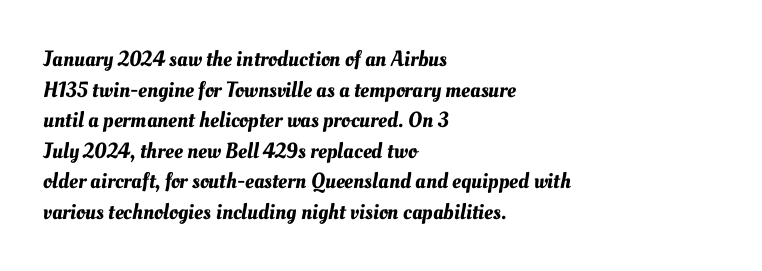
The passage shown is not underscored anywhere. Look at the tracking — it's just the regular setting, nothing added. Compared with typical paragraphs, the rows here are spaced about the same. The text block is weighted toward the left margin, trailing off unevenly rightward.
